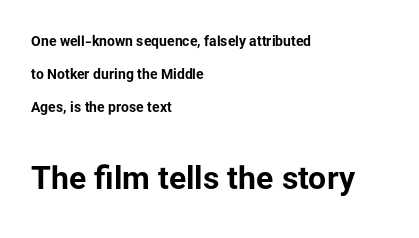
Q: Is the text bold? A: Yes.
Q: Is the text italic (slanted)? A: No, it is upright.
Q: Is the typeface a serif or a sans-serif typeface? A: Sans-serif.
Q: Is the text underlined? A: No.
Q: How is the paragraph aligned? A: Left-aligned.
Q: Is the spacing between letters normal or unusually wide? A: Normal.
Q: Is the spacing between lines tight, normal or loose? A: Loose.
Q: Which block of text is set in a larger size, the first (top) or the second (bottom)? A: The second (bottom) one.
Q: Width (condensed, normal, or wide)? A: Normal.
Q: Stroke contrast? A: Low.
Q: x-height? A: Medium.
Q: Monospaced? A: No.
